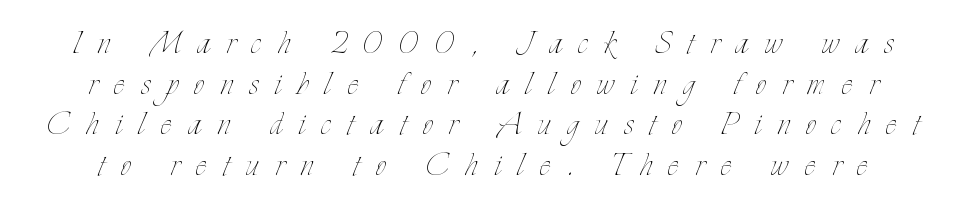
Line spacing here is tight. The rag falls on both sides of this text block equally. Weight: regular or lighter. These lines are rendered in a variable-pitch font.
